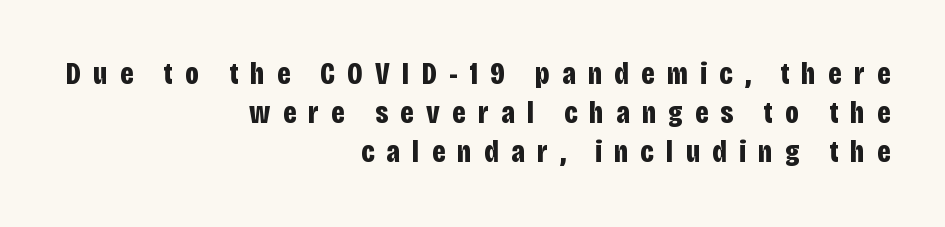
{"serif": "no", "italic": "no", "bold": "yes", "weight": "bold", "width": "condensed", "stroke_contrast": "low", "x_height": "large", "monospaced": "no", "underline": "no", "align": "right", "line_spacing": "normal", "line_spacing_ratio": 1.26, "letter_spacing": "wide", "letter_spacing_em": 0.4, "glyph_px": 31}
